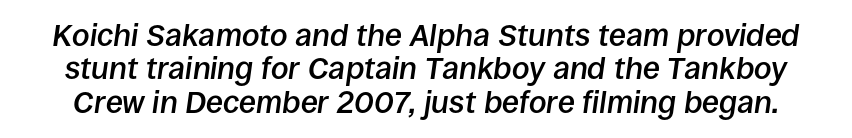
Here the designer chose a conventional face with non-uniform glyph widths. There's an unmistakable incline to the writing here. Only glyphs here, with clear space below each row. Reading down the column, the eye jumps only a short way to each next line. In terms of weight, the rendering is demibold, just under bold.
